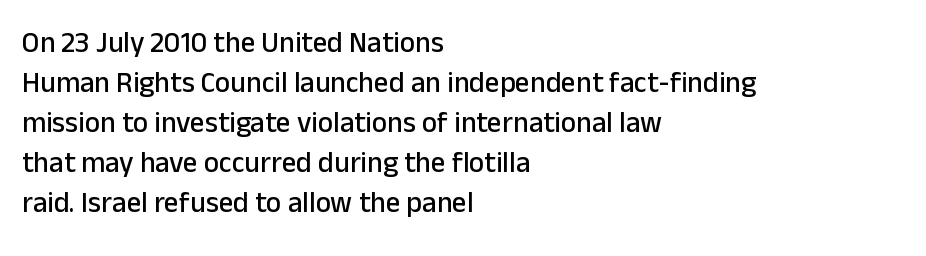
The image shows 29 px sans-serif type, upright; set left-aligned, normal line spacing (1.38x), normal letter spacing, not underlined; low stroke contrast and a medium x-height.
